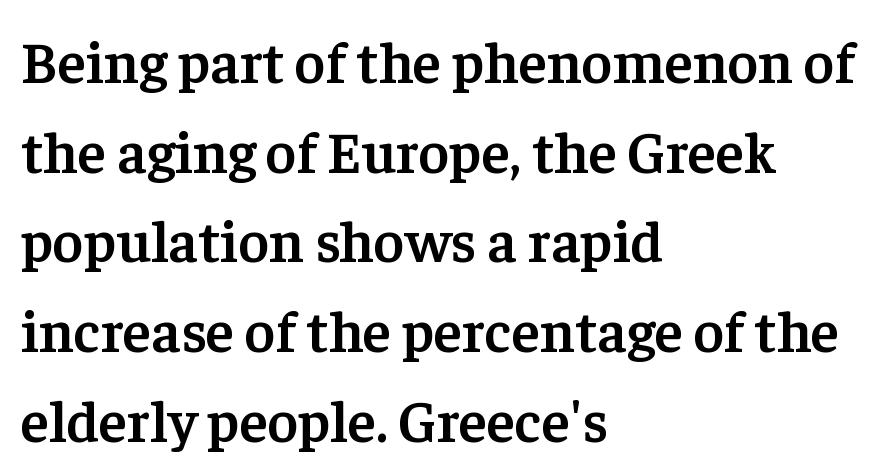
Q: Is the text bold? A: Semi-bold.
Q: Is the text italic (slanted)? A: No, it is upright.
Q: Is the typeface a serif or a sans-serif typeface? A: Serif.
Q: Is the text underlined? A: No.
Q: How is the paragraph aligned? A: Left-aligned.
Q: Is the spacing between letters normal or unusually wide? A: Normal.
Q: Is the spacing between lines tight, normal or loose? A: Normal.
Q: Width (condensed, normal, or wide)? A: Normal.
Q: Stroke contrast? A: Low.
Q: x-height? A: Medium.
Q: Monospaced? A: No.
